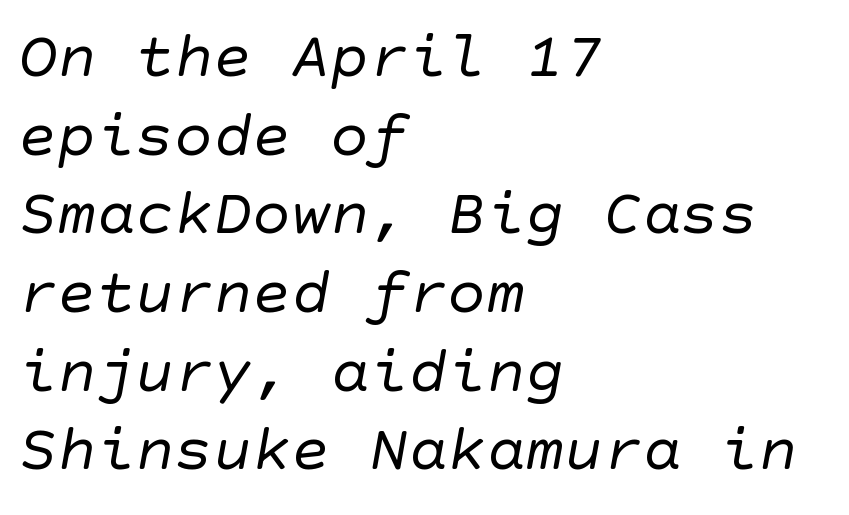
The image shows 65 px regular-weight sans-serif type; set left-aligned, line spacing 1.21x, normal letter spacing, not underlined; low stroke contrast and a large x-height.
